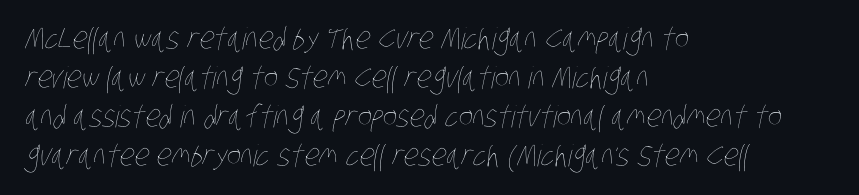
Q: Is the text bold? A: No.
Q: Is the text underlined? A: No.
Q: How is the paragraph aligned? A: Left-aligned.
Q: Is the spacing between letters normal or unusually wide? A: Normal.
Q: Is the spacing between lines tight, normal or loose? A: Normal.
Q: Width (condensed, normal, or wide)? A: Condensed.
Q: Stroke contrast? A: Low.
Q: x-height? A: Large.
Q: Monospaced? A: No.
